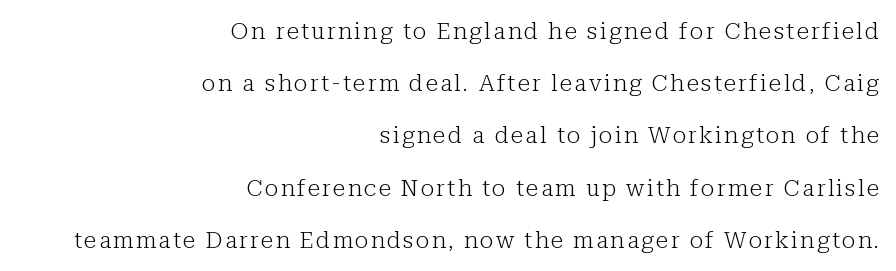
Bare-footed words on every line. Compared with a flush-left layout, this one pins lines to the opposite, right side. The passage shown stacks its lines with a broad gap. Unbolded letterforms with no extra heft. Posture: upright roman.
